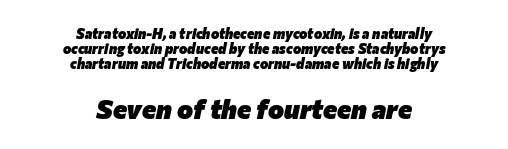
Note: smaller setting up top, larger setting below. Bare-footed words on every line. Would a proofreader flag this as italicized? Yes. If you folded the block vertically in half, each line would mirror itself in length. One glance says dense: line gaps are narrower than usual. What stands out about the letter spacing? Nothing — it is the standard amount.
